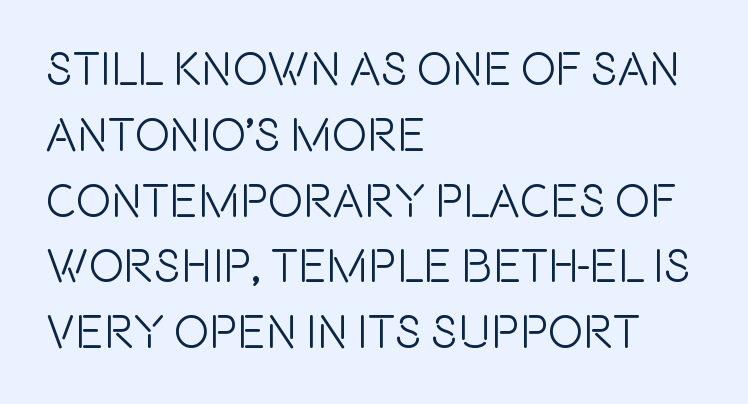
The words here are not underlined. Line starts are locked; line ends wander. Spacing verdict: proportional, widths tailored to each character. Characters follow at the spacing the type designer built in. A normal amount of white space separates one row of letters from the next. Posture: straight, roman, zero tilt.
